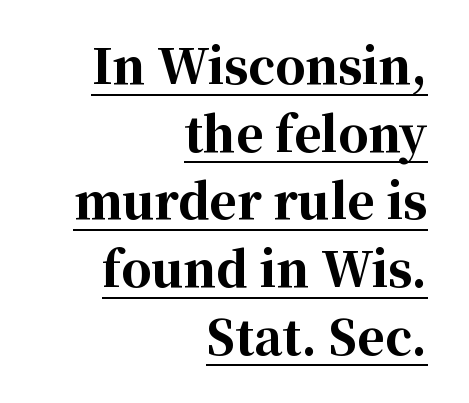
The face used here appears with an underline applied. The face used here is proportionally spaced, like ordinary book or web type. Regarding serifs, this sample has them. The letters stand straight up with perfectly vertical stems. All the whitespace from short lines collects on the left. Spacing between characters is what you'd get straight out of the box.
